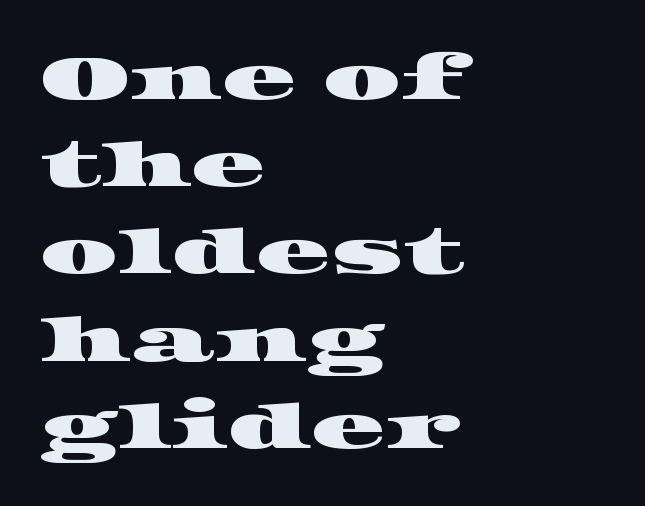
Q: Is the typeface a serif or a sans-serif typeface? A: Serif.
Q: Is the text underlined? A: No.
Q: How is the paragraph aligned? A: Left-aligned.
Q: Is the spacing between letters normal or unusually wide? A: Normal.
Q: Is the spacing between lines tight, normal or loose? A: Normal.
Q: Width (condensed, normal, or wide)? A: Wide.
Q: Stroke contrast? A: High.
Q: x-height? A: Large.
Q: Monospaced? A: No.
